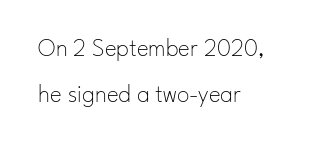
Q: Is the text bold? A: No.
Q: Is the text italic (slanted)? A: No, it is upright.
Q: Is the text underlined? A: No.
Q: How is the paragraph aligned? A: Left-aligned.
Q: Is the spacing between letters normal or unusually wide? A: Normal.
